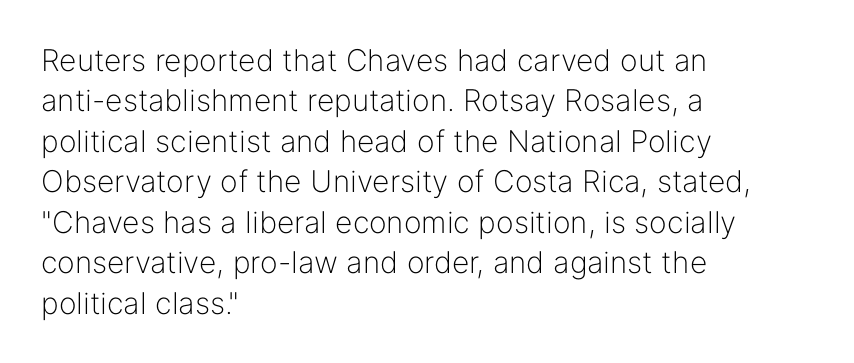
The image shows 30 px light sans-serif type, upright; set left-aligned, normal line spacing (1.35x), normal letter spacing, not underlined; low stroke contrast and a medium x-height.
